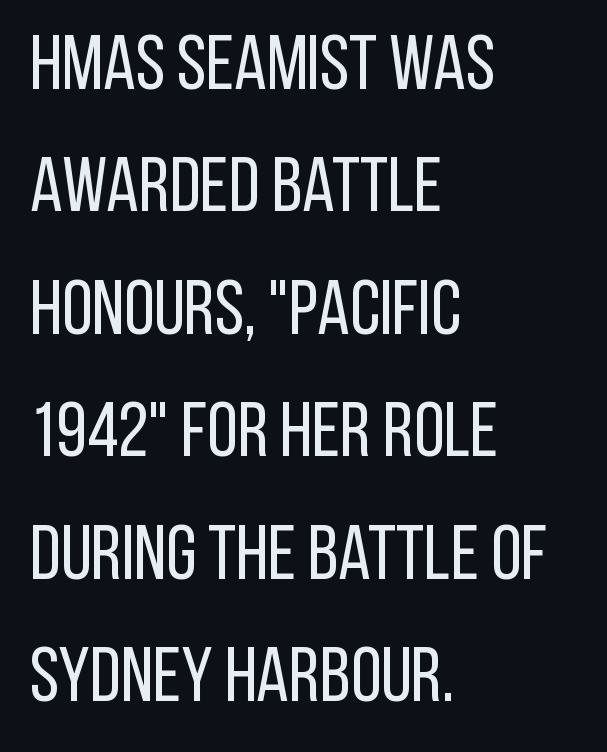
{"serif": "no", "italic": "no", "bold": "no", "weight": "regular", "width": "condensed", "stroke_contrast": "low", "x_height": "large", "monospaced": "no", "underline": "no", "align": "left", "line_spacing": "normal", "line_spacing_ratio": 1.57, "letter_spacing": "normal", "letter_spacing_em": 0.0, "glyph_px": 78}
